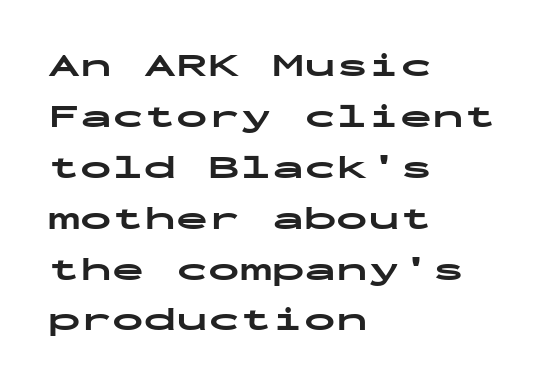
The letters march in equal steps, a hallmark of fixed-pitch type. In terms of letterspacing, this is plain default setting. Honestly, there is no underline to notice here at all. The rendering shows plain stroke endings on the letterforms — a sans-serif design. Compared with an ordinary text face, these strokes are far heavier — a full bold. Which margin do the lines hug? The left one — the right edge is uneven.
